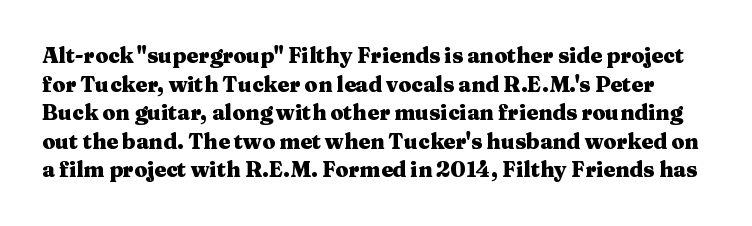
{"italic": "no", "bold": "yes", "underline": "no", "line_spacing": "normal", "line_spacing_ratio": 1.36, "letter_spacing": "normal", "letter_spacing_em": 0.0, "glyph_px": 21}
